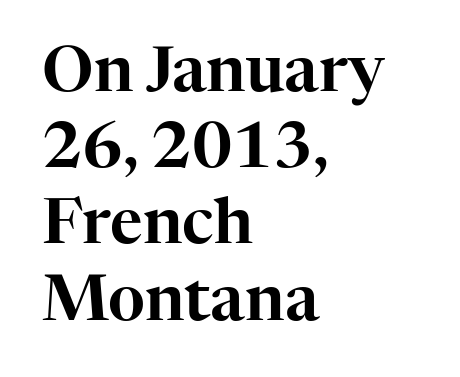
Q: Is the text italic (slanted)? A: No, it is upright.
Q: Is the typeface a serif or a sans-serif typeface? A: Serif.
Q: Is the text underlined? A: No.
Q: How is the paragraph aligned? A: Left-aligned.
Q: Is the spacing between letters normal or unusually wide? A: Normal.
Q: Width (condensed, normal, or wide)? A: Normal.
Q: Stroke contrast? A: High.
Q: x-height? A: Medium.
Q: Monospaced? A: No.
